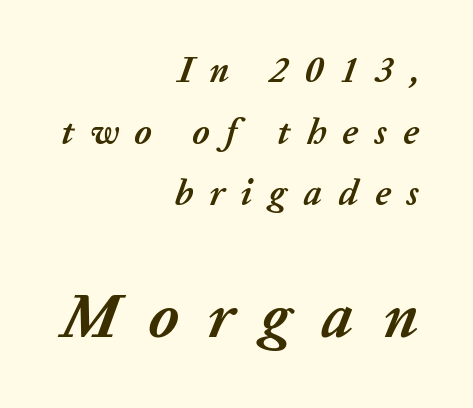
Think of a printed novel: that variable character pitch is what you see here. Letters rest on an invisible, unmarked baseline. The paragraph has a hard right edge and a soft left edge. Whoever set this made the second block the dominant, larger element.
